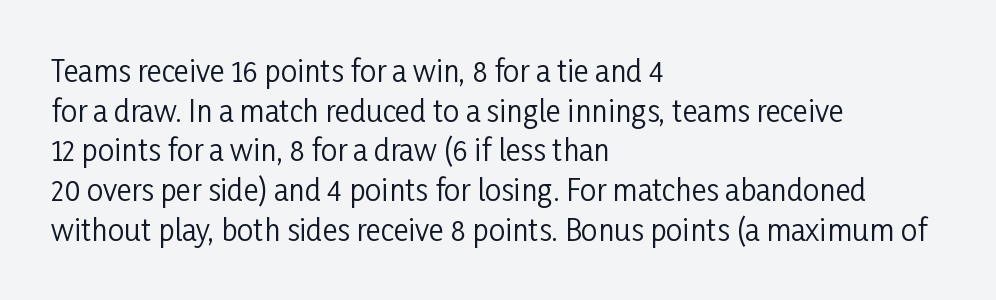
The glyphs in this specimen are sans serif. In terms of letterspacing, this is plain default setting. The zone under the glyphs is completely vacant. Every row of glyphs begins at an identical x-position on the left. A typesetter would call this leading conventional body-copy spacing.
